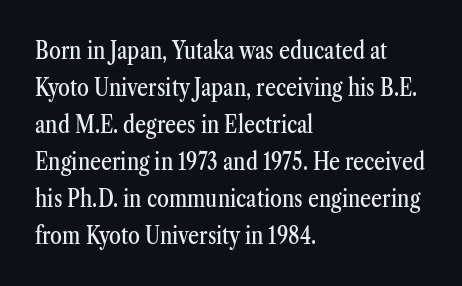
The image shows 24 px text type, upright; set left-aligned, normal line spacing (1.54x), normal letter spacing, not underlined.
